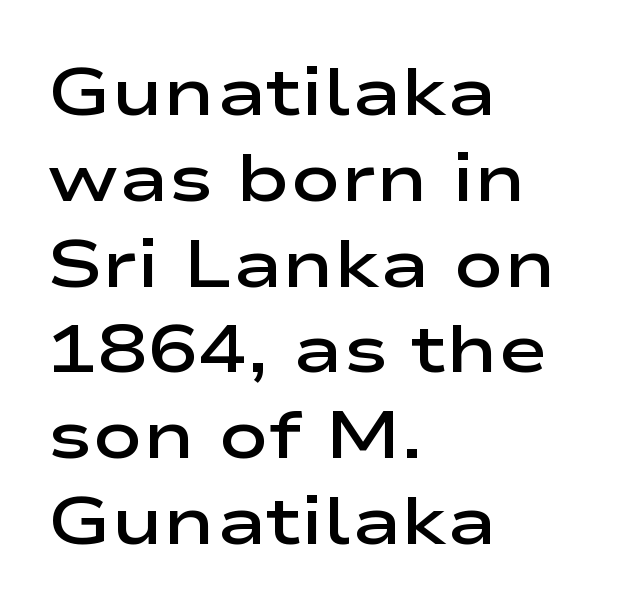
{"serif": "no", "italic": "no", "bold": "semi", "weight": "semibold", "width": "wide", "stroke_contrast": "low", "x_height": "medium", "monospaced": "no", "underline": "no", "align": "left", "line_spacing": "normal", "line_spacing_ratio": 1.28, "letter_spacing": "normal", "letter_spacing_em": 0.0, "glyph_px": 67}
